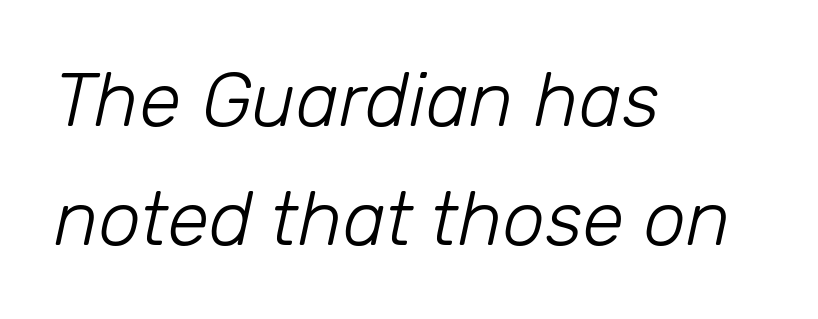
{"italic": "yes", "lean": "right", "slant_degrees": 12, "bold": "no", "weight": "light", "width": "normal", "stroke_contrast": "low", "x_height": "medium", "monospaced": "no", "underline": "no", "align": "left", "line_spacing": "normal", "line_spacing_ratio": 1.57, "letter_spacing": "normal", "letter_spacing_em": 0.0, "glyph_px": 76}
